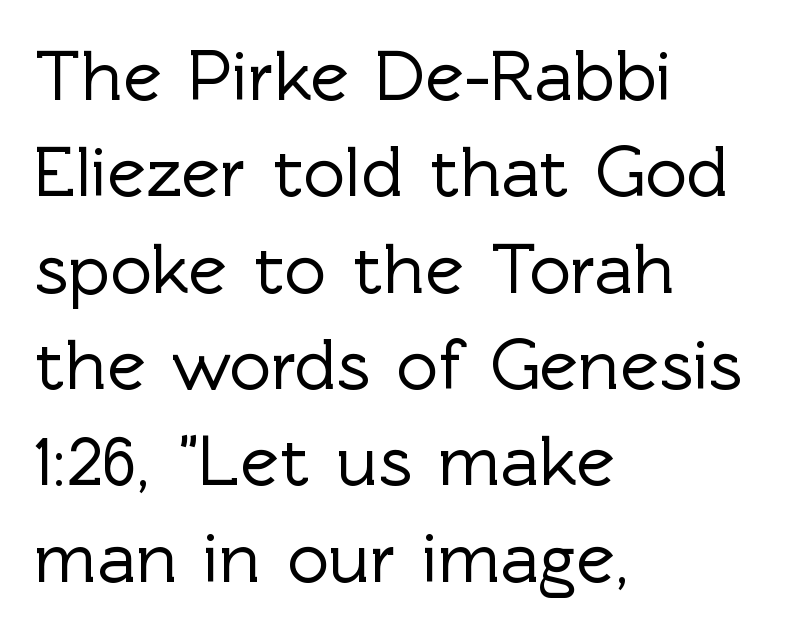
{"serif": "no", "italic": "no", "width": "normal", "x_height": "medium", "monospaced": "no", "underline": "no", "align": "left", "line_spacing": "normal", "line_spacing_ratio": 1.32, "letter_spacing": "normal", "letter_spacing_em": 0.0, "glyph_px": 73}
